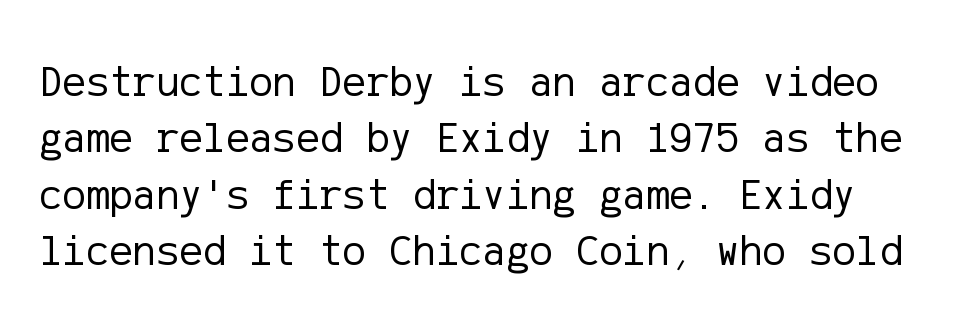
The image shows 44 px regular-weight sans-serif type, upright; set normal line spacing (1.28x), normal letter spacing, not underlined; low stroke contrast and a medium x-height.
